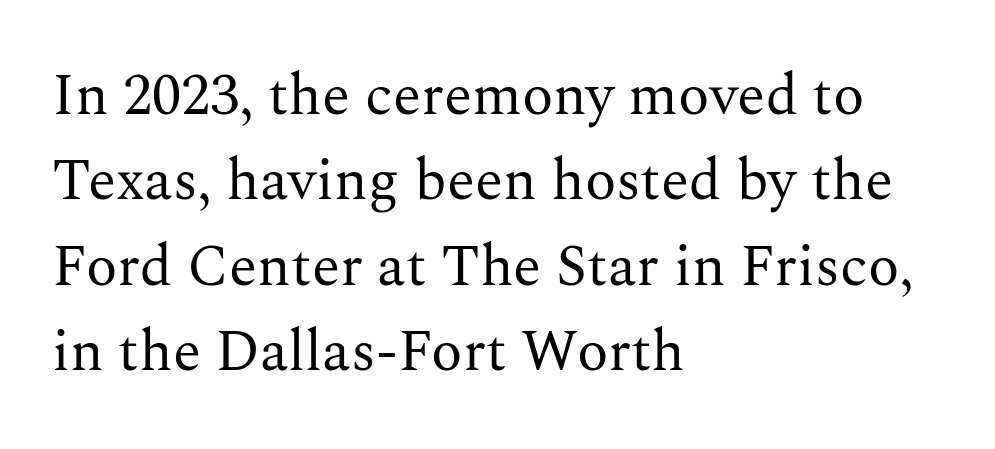
The image shows 58 px regular-weight serif type, upright; set left-aligned, normal line spacing (1.47x), normal letter spacing, not underlined; medium stroke contrast and a medium x-height.
